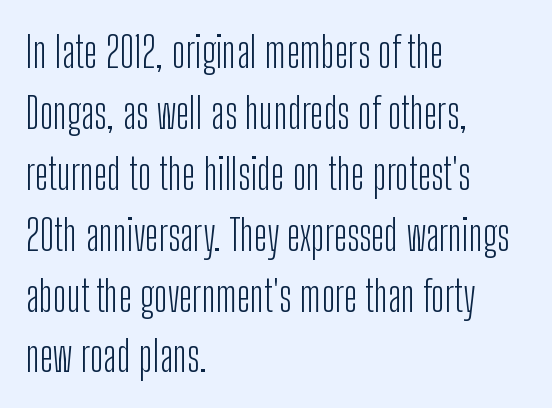
I'd call this a sans setting — the letters go barefoot. Anything drawn beneath the words? Only blank space. Rendered with straight, roman letterforms. This reads as an unemphasized weight, regular at the heaviest. The typesetter chose a ragged-right arrangement here. Think of a printed novel: that variable character pitch is what you see here.
